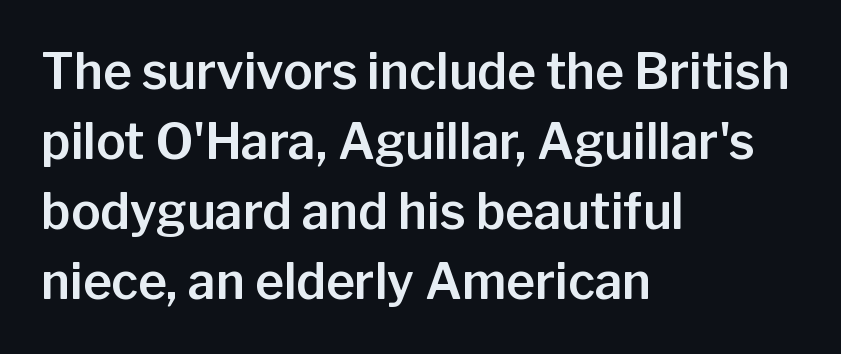
{"serif": "no", "italic": "no", "width": "normal", "stroke_contrast": "low", "x_height": "medium", "monospaced": "no", "underline": "no", "align": "left", "line_spacing": "normal", "line_spacing_ratio": 1.43, "letter_spacing": "normal", "letter_spacing_em": 0.0, "glyph_px": 49}
